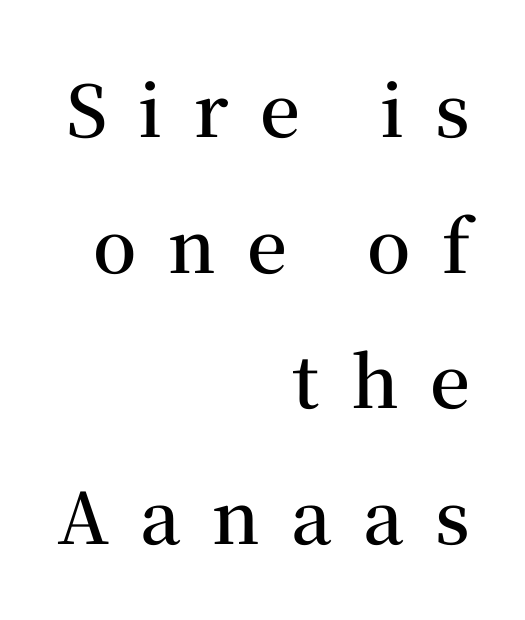
Q: Is the text bold? A: Semi-bold.
Q: Is the text italic (slanted)? A: No, it is upright.
Q: Is the typeface a serif or a sans-serif typeface? A: Serif.
Q: Is the text underlined? A: No.
Q: How is the paragraph aligned? A: Right-aligned.
Q: Is the spacing between letters normal or unusually wide? A: Unusually wide.
Q: Is the spacing between lines tight, normal or loose? A: Loose.
Q: Width (condensed, normal, or wide)? A: Normal.
Q: Stroke contrast? A: Medium.
Q: x-height? A: Medium.
Q: Monospaced? A: No.
